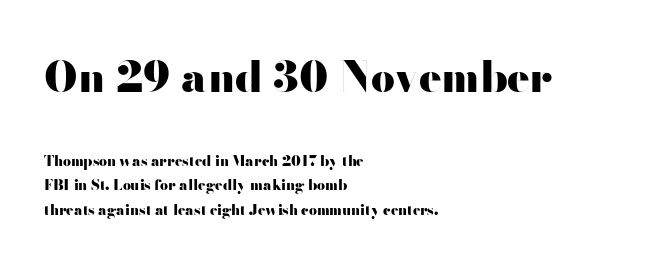
Here the glyphs are tracked normally, forming tight word shapes. Just letters on the line, the space beneath them empty. Visually the block forms a straight wall on the left and a jagged coastline on the right. This sample has the flowing, uneven cadence of proportional lettering. The earlier block is typeset at a bigger size than the later block.
